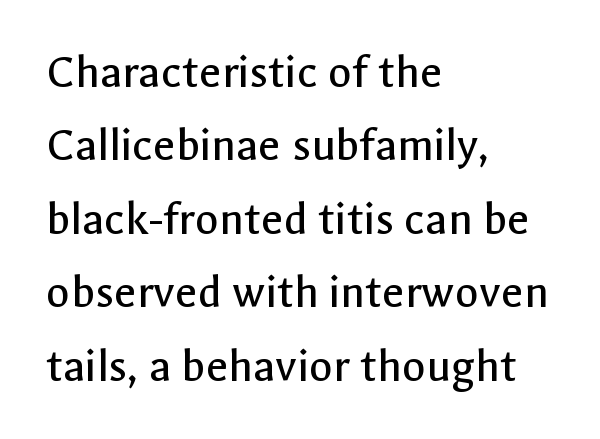
Q: Is the text bold? A: No.
Q: Is the text italic (slanted)? A: No, it is upright.
Q: Is the typeface a serif or a sans-serif typeface? A: Sans-serif.
Q: Is the text underlined? A: No.
Q: How is the paragraph aligned? A: Left-aligned.
Q: Is the spacing between letters normal or unusually wide? A: Normal.
Q: Is the spacing between lines tight, normal or loose? A: Normal.
Q: Width (condensed, normal, or wide)? A: Normal.
Q: x-height? A: Medium.
Q: Monospaced? A: No.
